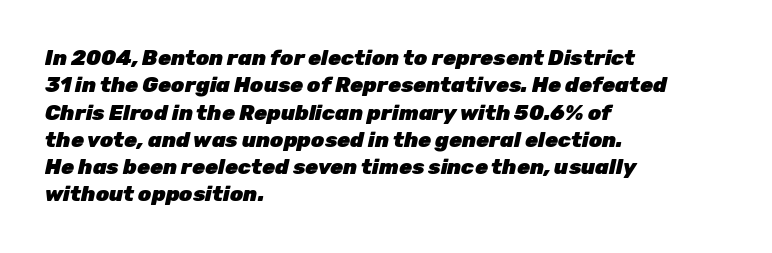
The image shows 21 px bold type, italic (leaning right); set left-aligned, normal line spacing (1.3x), normal letter spacing, not underlined.
